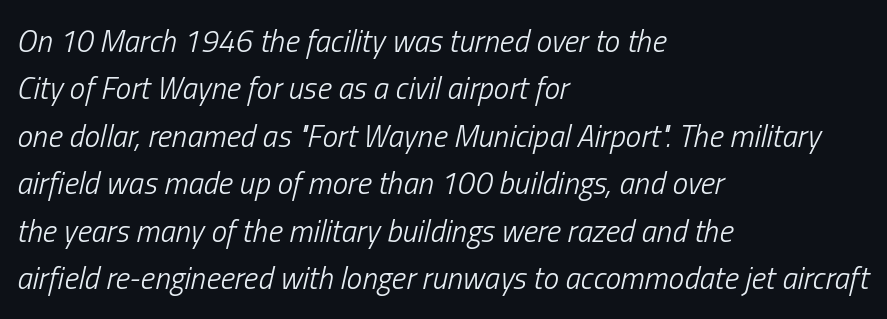
{"italic": "yes", "lean": "right", "slant_degrees": 13, "bold": "no", "weight": "light", "width": "condensed", "stroke_contrast": "low", "x_height": "medium", "monospaced": "no", "underline": "no", "align": "left", "line_spacing": "normal", "line_spacing_ratio": 1.53, "letter_spacing": "normal", "letter_spacing_em": 0.0, "glyph_px": 31}
